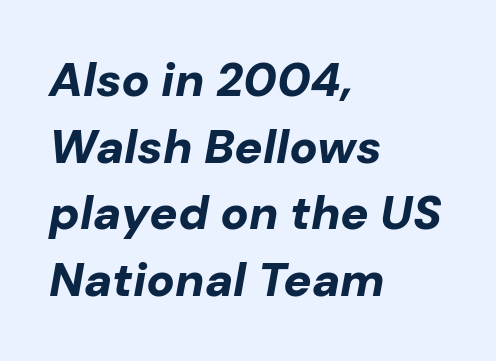
Characters are canted at an angle relative to the baseline's perpendicular. Quick note: underline off. Every letter is thick-stroked: bold, no question. The ragged edge is on the right, which tells us the setting is flush left.
